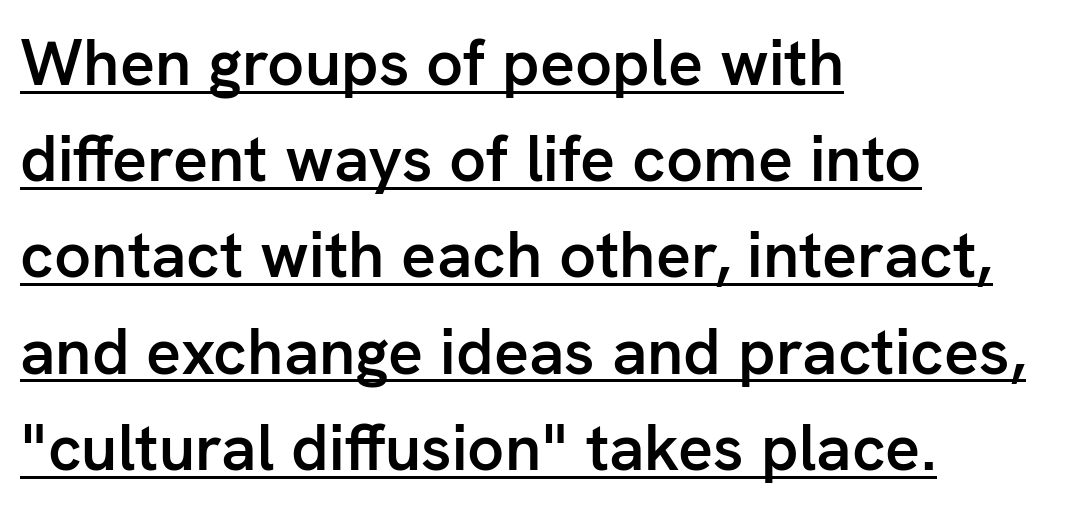
The image shows 65 px semibold sans-serif type, upright; set left-aligned, normal line spacing (1.48x), normal letter spacing, underlined; low stroke contrast and a medium x-height.
